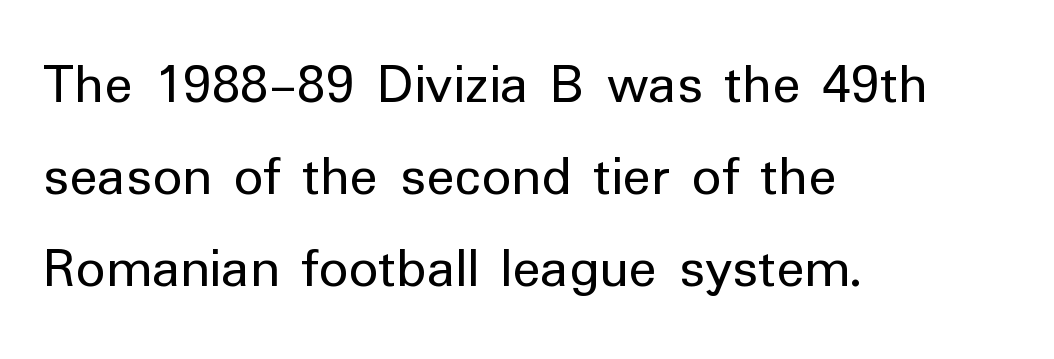
The image shows 59 px regular-weight sans-serif type, upright; set left-aligned, normal line spacing (1.56x), normal letter spacing, not underlined; low stroke contrast and a medium x-height.
